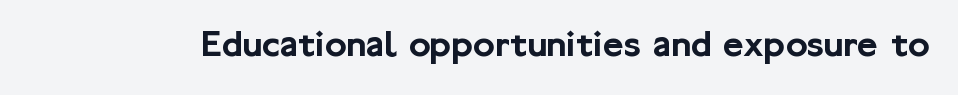
{"serif": "no", "italic": "no", "width": "normal", "stroke_contrast": "low", "x_height": "medium", "monospaced": "no", "underline": "no", "letter_spacing": "normal", "letter_spacing_em": 0.0, "glyph_px": 40}
